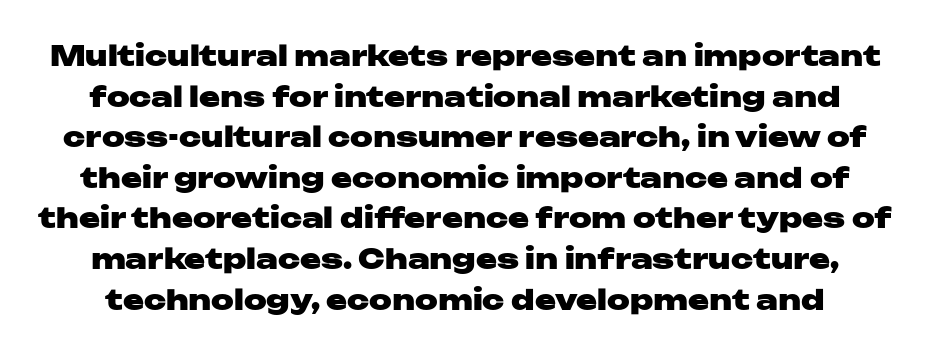
The image shows 28 px heavy, wide sans-serif type, upright; set normal line spacing (1.45x), normal letter spacing, not underlined; low stroke contrast and a medium x-height.
